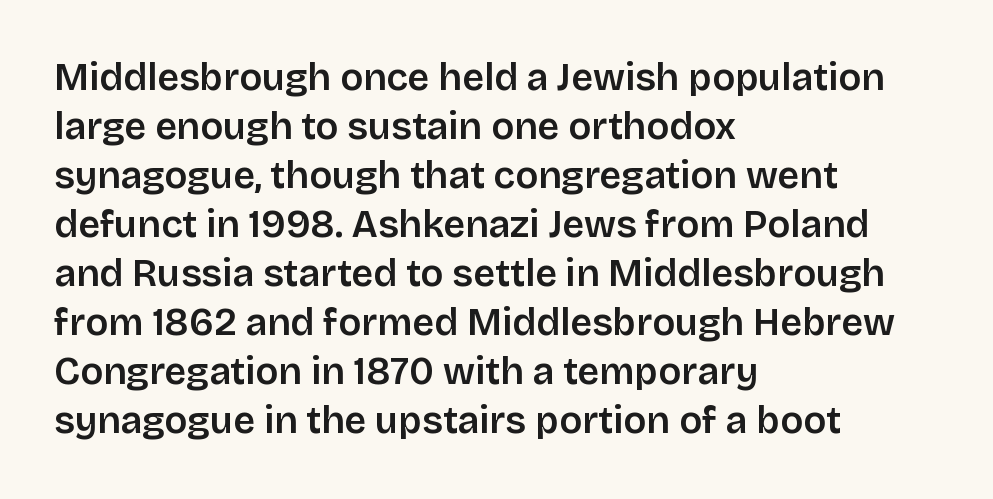
Q: Is the text bold? A: Semi-bold.
Q: Is the text italic (slanted)? A: No, it is upright.
Q: Is the typeface a serif or a sans-serif typeface? A: Sans-serif.
Q: Is the text underlined? A: No.
Q: How is the paragraph aligned? A: Left-aligned.
Q: Is the spacing between letters normal or unusually wide? A: Normal.
Q: Is the spacing between lines tight, normal or loose? A: Normal.
Q: Width (condensed, normal, or wide)? A: Normal.
Q: Stroke contrast? A: Low.
Q: x-height? A: Large.
Q: Monospaced? A: No.
